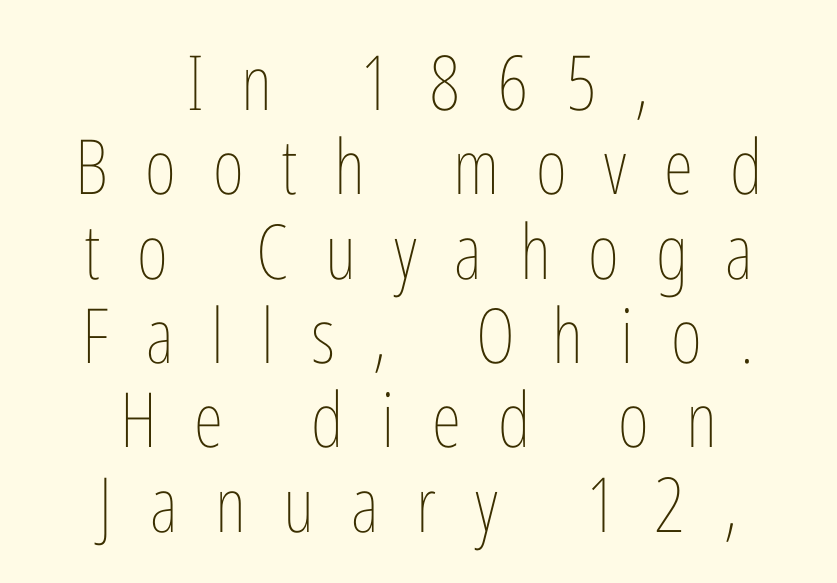
Students, note that the glyphs here are deliberately spaced far apart. Notice how the stems are strictly vertical — no italics here. Is this a fixed-width face? No — the glyphs have proportional, varying widths. Does the leading feel generous? Not at all — it's pinched. The cut favours lightness, reaching ordinary text weight at its darkest. This rendering features lettering with no underline.
